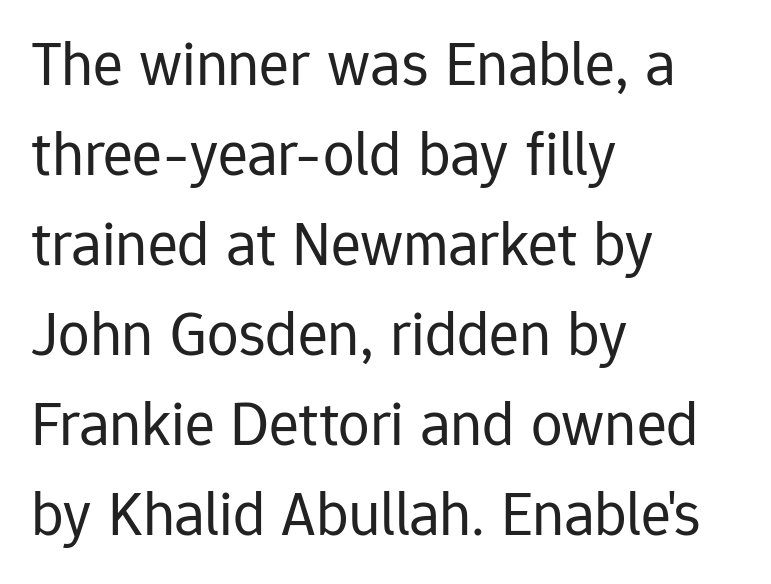
{"serif": "no", "italic": "no", "bold": "no", "weight": "regular", "width": "normal", "stroke_contrast": "low", "x_height": "medium", "monospaced": "no", "underline": "no", "align": "left", "line_spacing": "normal", "line_spacing_ratio": 1.43, "letter_spacing": "normal", "letter_spacing_em": 0.0, "glyph_px": 63}
